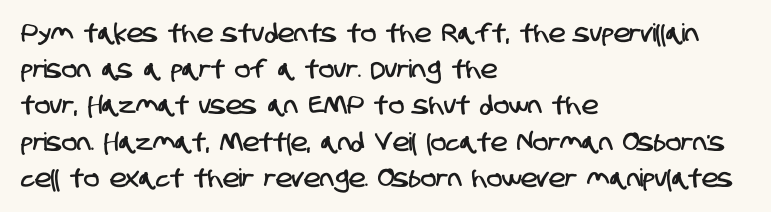
{"underline": "no", "align": "left", "line_spacing": "normal", "line_spacing_ratio": 1.45, "letter_spacing": "normal", "letter_spacing_em": 0.0, "glyph_px": 25}
